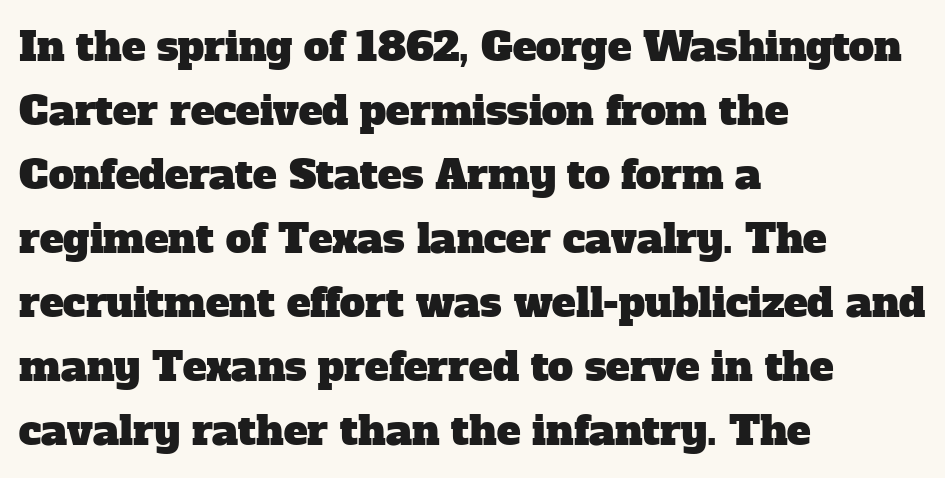
{"serif": "yes", "width": "normal", "stroke_contrast": "low", "x_height": "medium", "monospaced": "no", "underline": "no", "align": "left", "line_spacing": "normal", "line_spacing_ratio": 1.6, "letter_spacing": "normal", "letter_spacing_em": 0.0, "glyph_px": 40}
